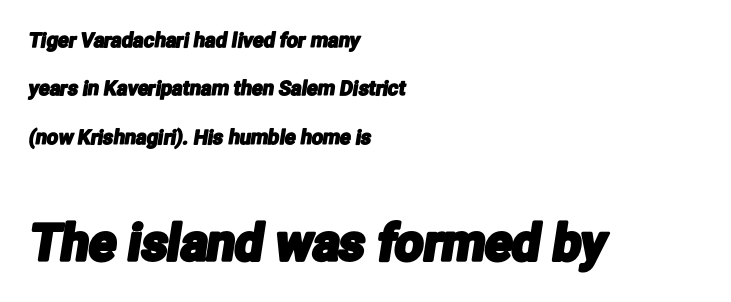
The rendering shows plain stroke endings on the letterforms — a sans-serif design. The emphasis by scale lands on block number two, below. The words here are not underlined. The rendering uses natural spacing where letterforms have individual widths.
